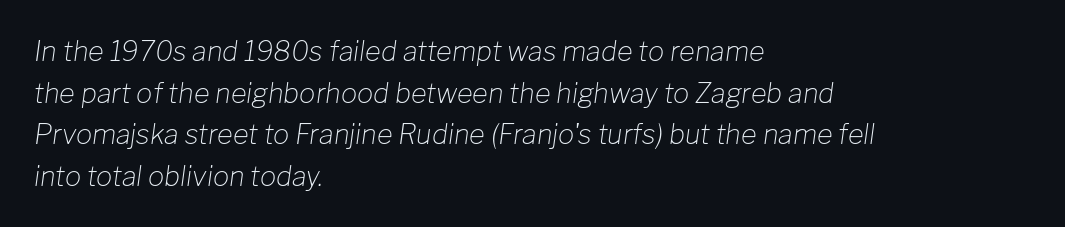
Leading: standard. Yep, that's italic — everything's leaning. Stroke mass is kept to a normal reading level or below. Unmarked baselines from the first word to the last.
